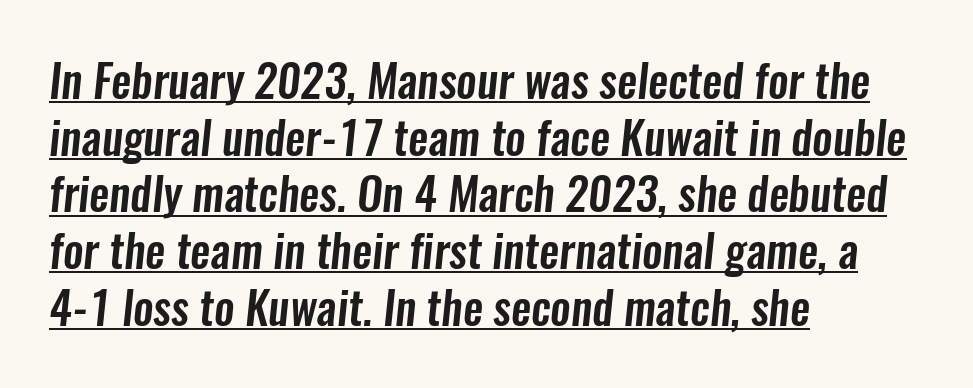
{"serif": "no", "width": "condensed", "stroke_contrast": "low", "x_height": "medium", "monospaced": "no", "underline": "yes", "align": "left", "line_spacing": "normal", "line_spacing_ratio": 1.26, "letter_spacing": "normal", "letter_spacing_em": 0.0, "glyph_px": 45}
